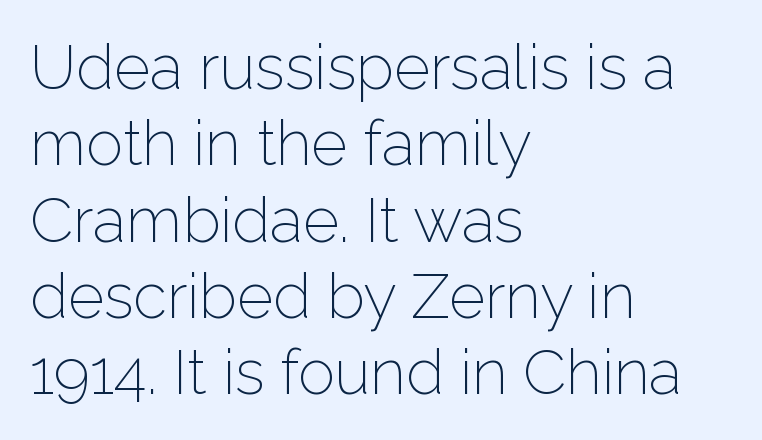
Character widths vary here, with narrow letters taking less room than wide ones. No chunkiness to these letters — they're not bold. Does the copy run flush right? No — it runs flush left. To sum up the face: it is a sans, with no serifs. Nope, not italic — everything's standing straight.
